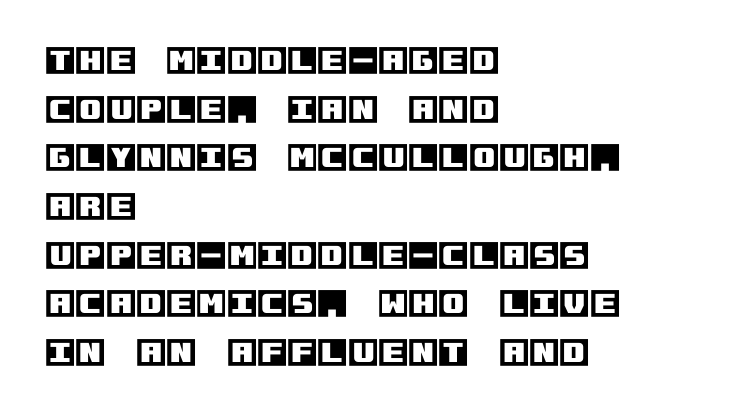
Q: Is the text italic (slanted)? A: No, it is upright.
Q: Is the text underlined? A: No.
Q: How is the paragraph aligned? A: Left-aligned.
Q: Is the spacing between letters normal or unusually wide? A: Normal.
Q: Is the spacing between lines tight, normal or loose? A: Normal.
Q: Width (condensed, normal, or wide)? A: Normal.
Q: x-height? A: Large.
